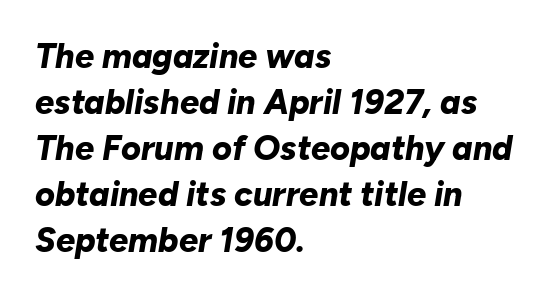
You could not count columns in this text — the font is proportionally spaced. Compared with typical body copy, the letter spacing here is the same. The passage shown stacks its lines at a standard gap. Rendered with sloped, italic letterforms.
